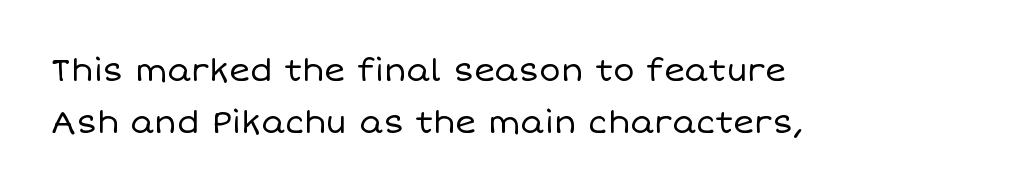
The image shows 32 px regular-weight type, upright; set left-aligned, normal line spacing (1.61x), normal letter spacing, not underlined; low stroke contrast and a large x-height.
